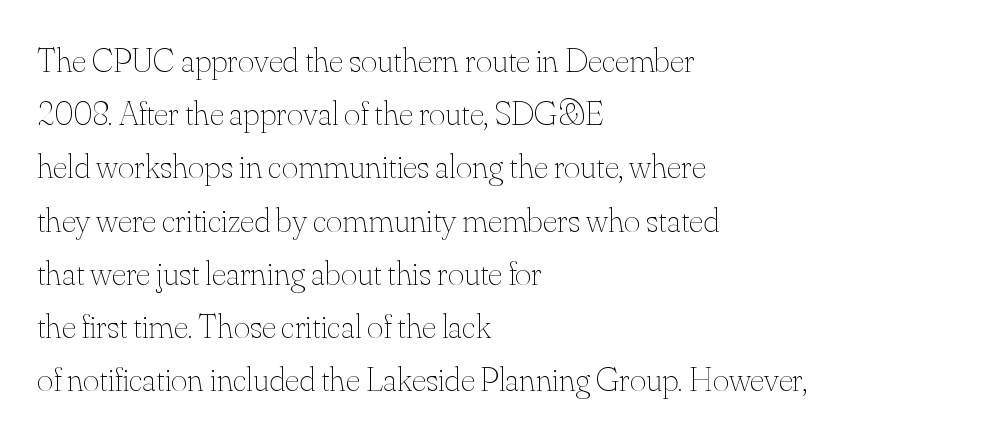
The characters are drawn with everyday or finer stroke widths. This rendering uses left alignment, leaving the right contour irregular. The letters advance in unequal steps, a hallmark of proportional type. Designer's note — italics off, roman on. This rendering features lettering with no underline. Horizontal bands of white between lines are of average thickness.
